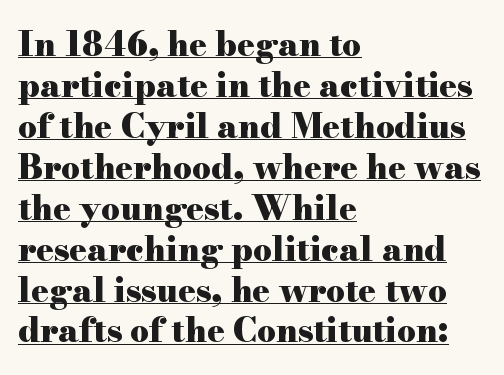
{"serif": "yes", "italic": "no", "bold": "yes", "weight": "heavy", "width": "wide", "stroke_contrast": "high", "x_height": "small", "monospaced": "no", "underline": "yes", "align": "left", "line_spacing_ratio": 1.24, "letter_spacing": "normal", "letter_spacing_em": 0.0, "glyph_px": 33}
